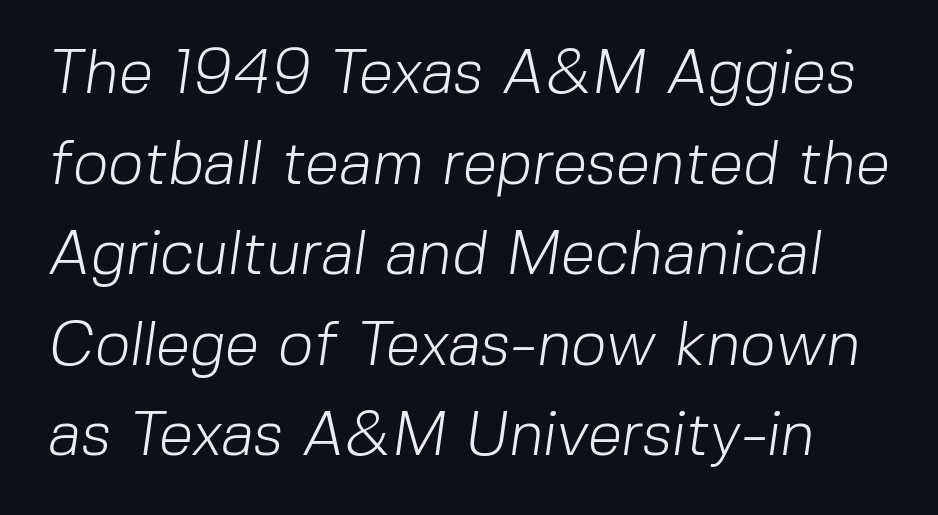
Q: Is the text bold? A: No.
Q: Is the typeface a serif or a sans-serif typeface? A: Sans-serif.
Q: Is the text underlined? A: No.
Q: Is the spacing between letters normal or unusually wide? A: Normal.
Q: Is the spacing between lines tight, normal or loose? A: Normal.
Q: Width (condensed, normal, or wide)? A: Normal.
Q: Stroke contrast? A: Low.
Q: x-height? A: Medium.
Q: Monospaced? A: No.
